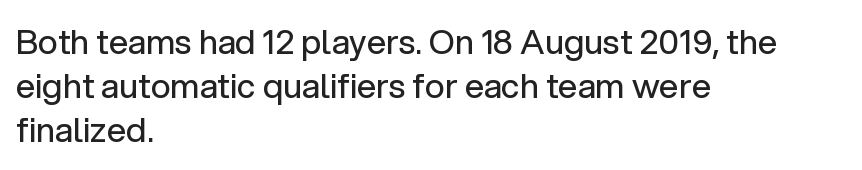
This rendering employs a face without finishing strokes, i.e., a sans-serif. Characters remain perfectly vertical along every line. Notice how the passage keeps a crisp vertical edge on the left only. Varying glyph widths throughout — classic text-font behaviour.
